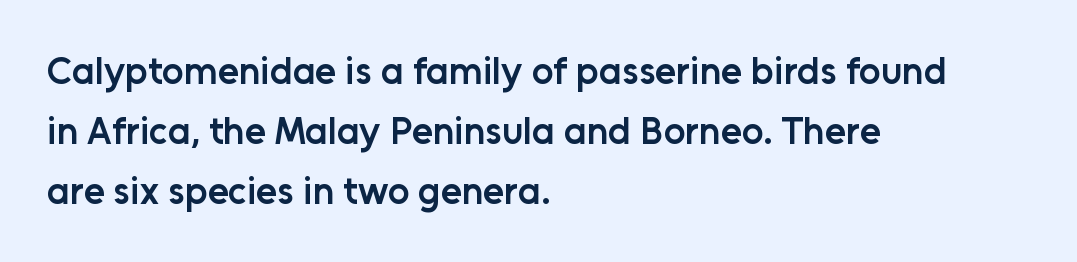
The type sits square on the baseline with zero lean. No word sits above an underline. To sum up the face: it is a sans, with no serifs. Stems and bowls a touch heavier than normal — semibold. Looks like regular typesetting: each glyph gets only the width it needs. The line-height multiplier appears to be the usual default.
